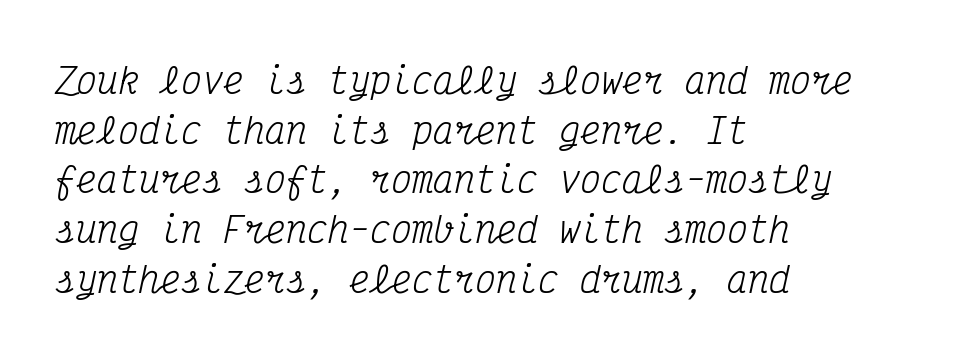
{"serif": "yes", "italic": "yes", "lean": "right", "slant_degrees": 12, "bold": "no", "weight": "regular", "width": "condensed", "stroke_contrast": "medium", "x_height": "medium", "monospaced": "yes", "underline": "no", "align": "left", "line_spacing": "normal", "line_spacing_ratio": 1.42, "letter_spacing": "normal", "letter_spacing_em": 0.0, "glyph_px": 35}
